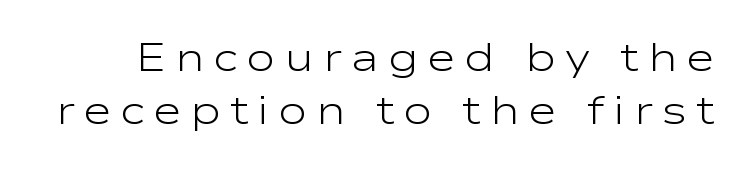
Q: Is the text bold? A: No.
Q: Is the text italic (slanted)? A: No, it is upright.
Q: Is the typeface a serif or a sans-serif typeface? A: Sans-serif.
Q: Is the text underlined? A: No.
Q: Is the spacing between letters normal or unusually wide? A: Unusually wide.
Q: Is the spacing between lines tight, normal or loose? A: Normal.
Q: Width (condensed, normal, or wide)? A: Wide.
Q: Stroke contrast? A: Low.
Q: x-height? A: Medium.
Q: Monospaced? A: No.
